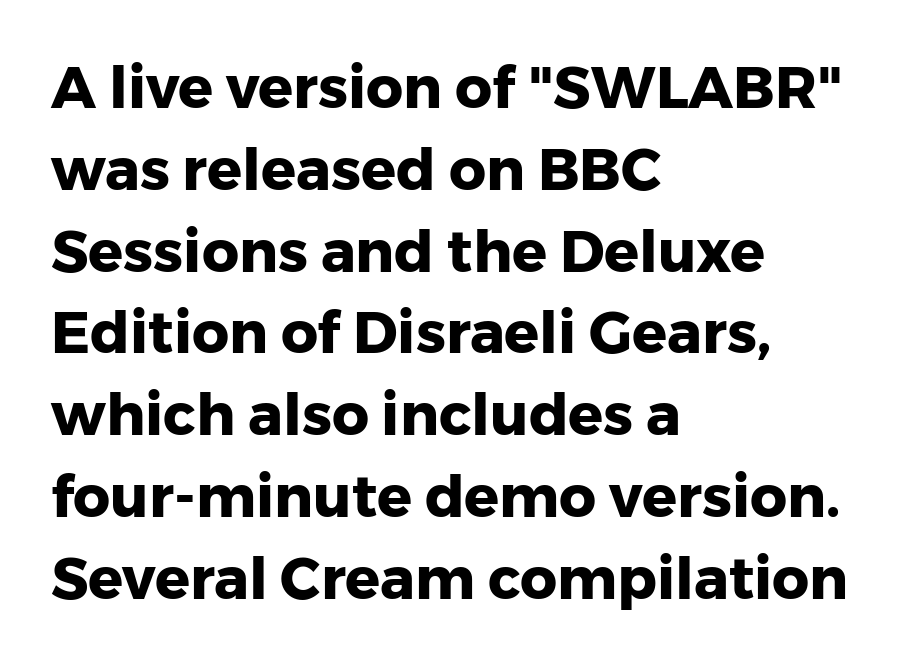
The image shows 58 px heavy sans-serif type, upright; set left-aligned, normal line spacing (1.41x), normal letter spacing, not underlined; low stroke contrast and a medium x-height.
